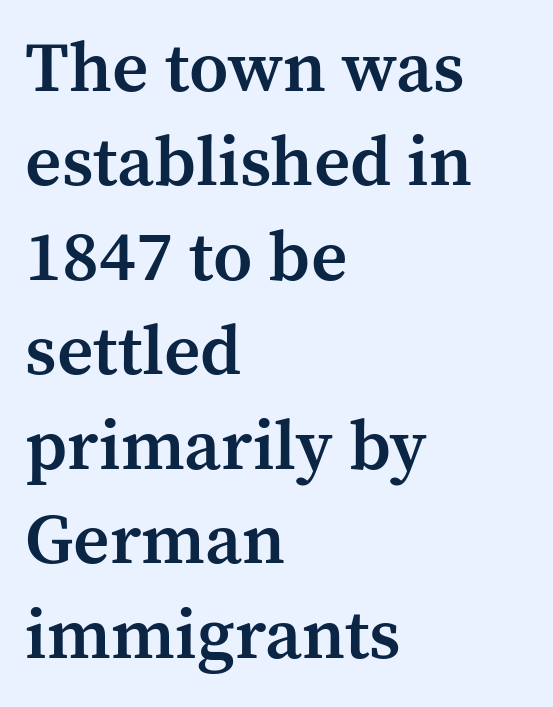
{"serif": "yes", "italic": "no", "bold": "semi", "weight": "semibold", "width": "normal", "stroke_contrast": "medium", "x_height": "medium", "monospaced": "no", "underline": "no", "align": "left", "line_spacing": "normal", "line_spacing_ratio": 1.33, "letter_spacing": "normal", "letter_spacing_em": 0.0, "glyph_px": 71}
